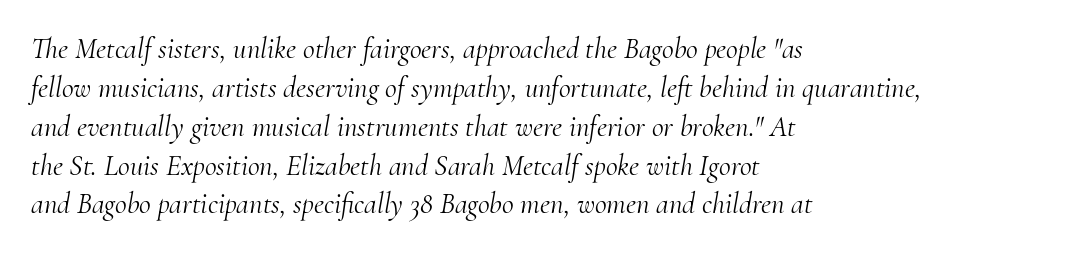
Q: Is the text bold? A: No.
Q: Is the text italic (slanted)? A: Yes, it leans right by about 10 degrees.
Q: Is the typeface a serif or a sans-serif typeface? A: Serif.
Q: Is the text underlined? A: No.
Q: How is the paragraph aligned? A: Left-aligned.
Q: Is the spacing between letters normal or unusually wide? A: Normal.
Q: Is the spacing between lines tight, normal or loose? A: Normal.
Q: Width (condensed, normal, or wide)? A: Normal.
Q: Stroke contrast? A: Medium.
Q: x-height? A: Small.
Q: Monospaced? A: No.
